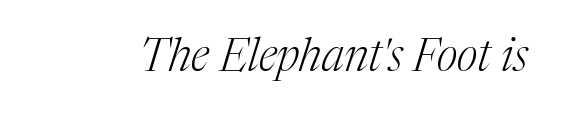
The letters advance in unequal steps, a hallmark of proportional type. Descenders hang freely into open space. These lines keep a tight, regular rhythm from letter to letter. Type style note: has serifs. Letters have the restrained weight of plain body copy at most.
